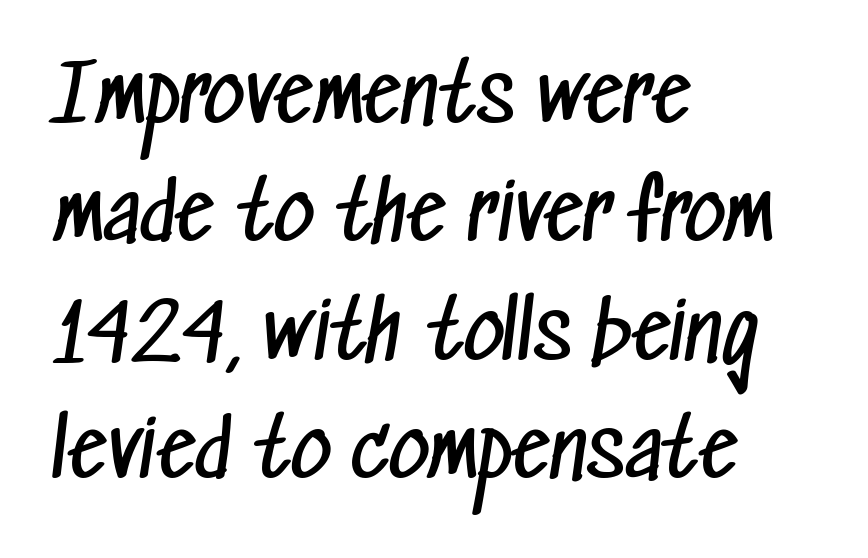
{"serif": "no", "bold": "no", "weight": "regular", "width": "condensed", "stroke_contrast": "low", "x_height": "medium", "monospaced": "no", "underline": "no", "align": "left", "line_spacing": "normal", "line_spacing_ratio": 1.5, "letter_spacing": "normal", "letter_spacing_em": 0.0, "glyph_px": 79}
